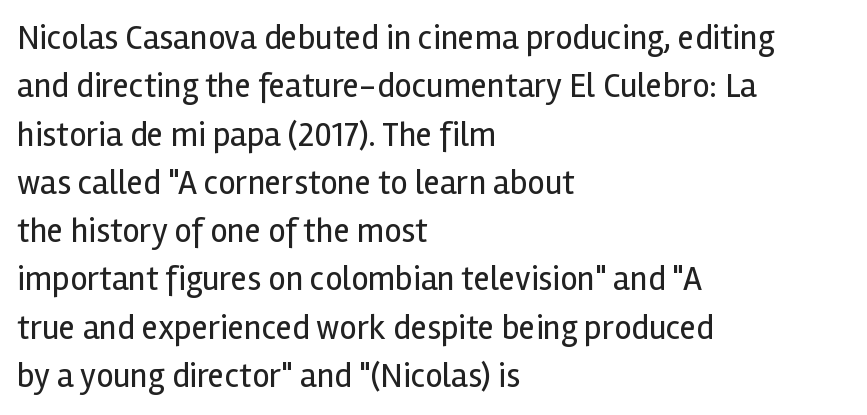
{"serif": "no", "italic": "no", "bold": "no", "weight": "regular", "width": "normal", "x_height": "medium", "monospaced": "no", "underline": "no", "align": "left", "line_spacing": "normal", "line_spacing_ratio": 1.42, "letter_spacing": "normal", "letter_spacing_em": 0.0, "glyph_px": 34}
